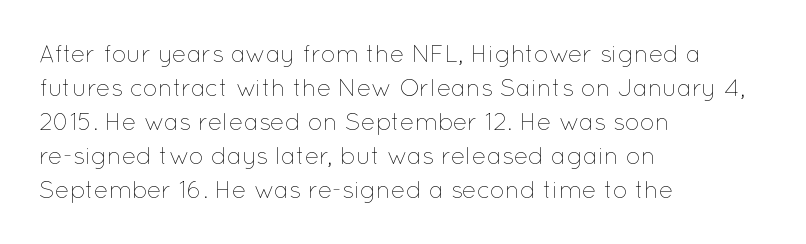
The image shows 24 px text type, upright; set left-aligned, normal line spacing (1.42x), normal letter spacing, not underlined.
